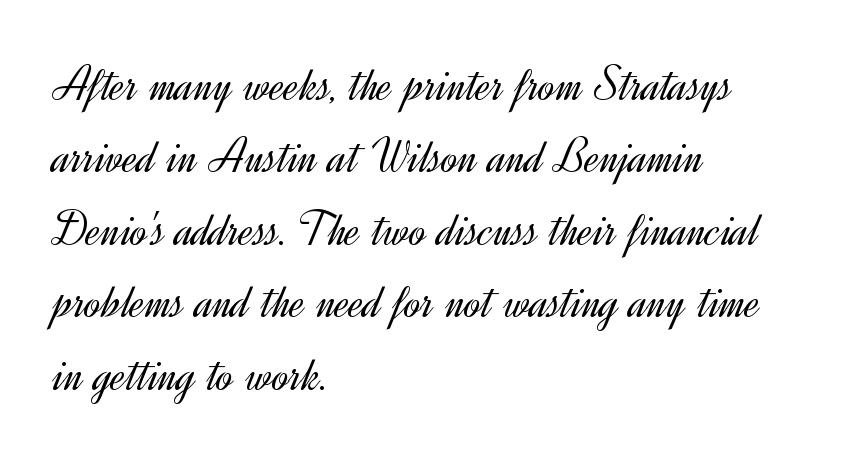
{"serif": "no", "bold": "no", "weight": "light", "width": "normal", "x_height": "small", "monospaced": "no", "underline": "no", "align": "left", "line_spacing": "normal", "line_spacing_ratio": 1.45, "letter_spacing": "normal", "letter_spacing_em": 0.0, "glyph_px": 50}
